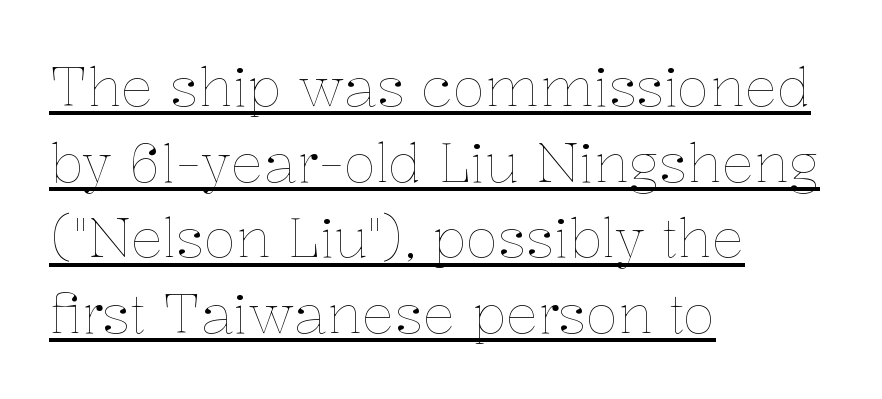
{"italic": "no", "bold": "no", "weight": "thin", "width": "normal", "stroke_contrast": "low", "x_height": "medium", "monospaced": "no", "underline": "yes", "align": "left", "line_spacing": "normal", "line_spacing_ratio": 1.4, "letter_spacing": "normal", "letter_spacing_em": 0.0, "glyph_px": 54}
